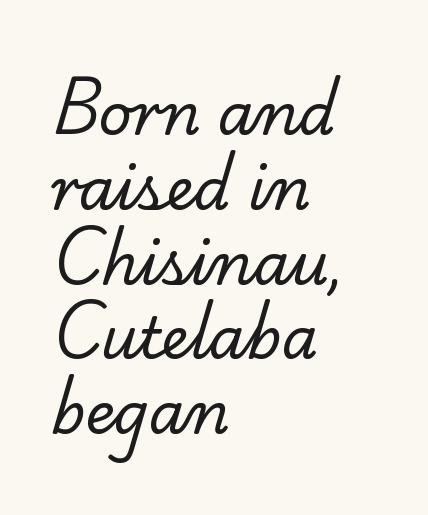
Q: Is the text bold? A: No.
Q: Is the text underlined? A: No.
Q: How is the paragraph aligned? A: Left-aligned.
Q: Is the spacing between letters normal or unusually wide? A: Normal.
Q: Is the spacing between lines tight, normal or loose? A: Normal.
Q: Width (condensed, normal, or wide)? A: Normal.
Q: Stroke contrast? A: Low.
Q: x-height? A: Small.
Q: Monospaced? A: No.
